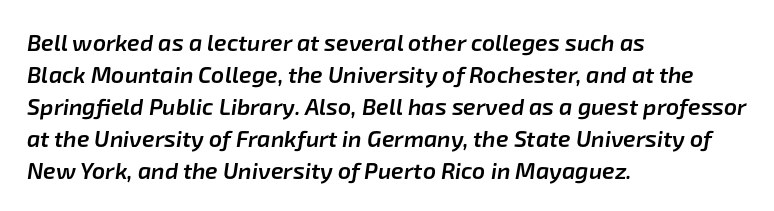
Q: Is the text bold? A: Semi-bold.
Q: Is the text italic (slanted)? A: Yes, it leans right by about 8 degrees.
Q: Is the text underlined? A: No.
Q: How is the paragraph aligned? A: Left-aligned.
Q: Is the spacing between letters normal or unusually wide? A: Normal.
Q: Is the spacing between lines tight, normal or loose? A: Normal.
